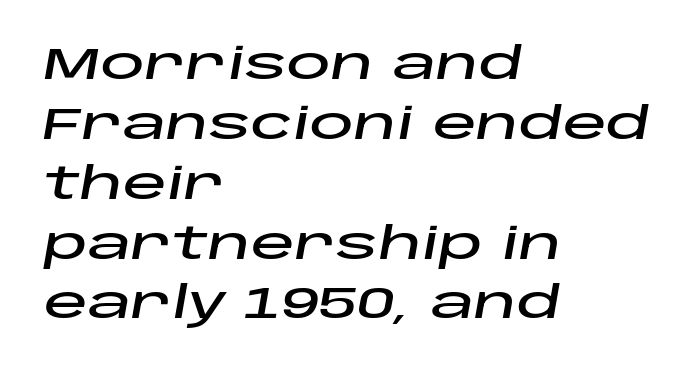
The image shows 44 px wide type, italic (leaning right); set left-aligned, normal line spacing (1.36x), normal letter spacing, not underlined; low stroke contrast and a large x-height.
